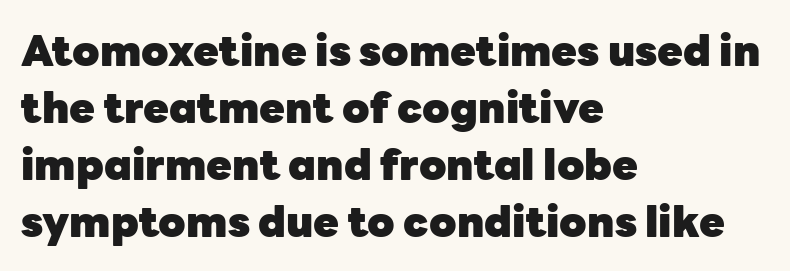
Q: Is the text bold? A: Yes.
Q: Is the text italic (slanted)? A: No, it is upright.
Q: Is the typeface a serif or a sans-serif typeface? A: Sans-serif.
Q: Is the text underlined? A: No.
Q: How is the paragraph aligned? A: Left-aligned.
Q: Is the spacing between letters normal or unusually wide? A: Normal.
Q: Is the spacing between lines tight, normal or loose? A: Normal.
Q: Width (condensed, normal, or wide)? A: Normal.
Q: Stroke contrast? A: Low.
Q: x-height? A: Medium.
Q: Monospaced? A: No.
